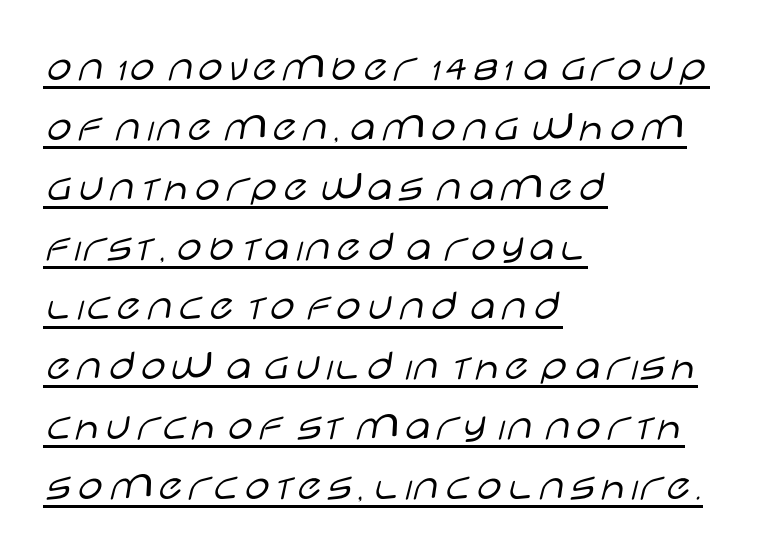
{"serif": "no", "bold": "no", "weight": "light", "width": "wide", "stroke_contrast": "low", "x_height": "large", "monospaced": "no", "underline": "yes", "align": "left", "line_spacing": "normal", "line_spacing_ratio": 1.33, "letter_spacing": "normal", "letter_spacing_em": 0.0, "glyph_px": 45}
